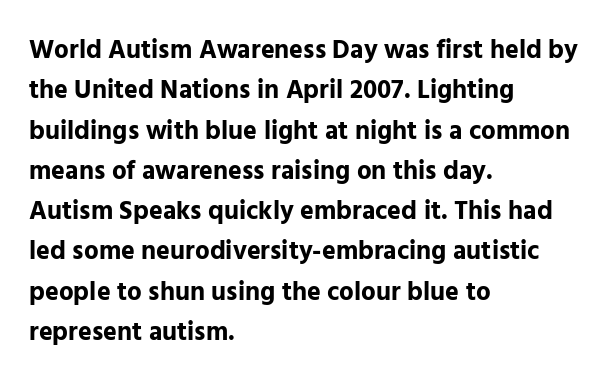
Q: Is the text bold? A: Yes.
Q: Is the text italic (slanted)? A: No, it is upright.
Q: Is the text underlined? A: No.
Q: How is the paragraph aligned? A: Left-aligned.
Q: Is the spacing between letters normal or unusually wide? A: Normal.
Q: Is the spacing between lines tight, normal or loose? A: Normal.
